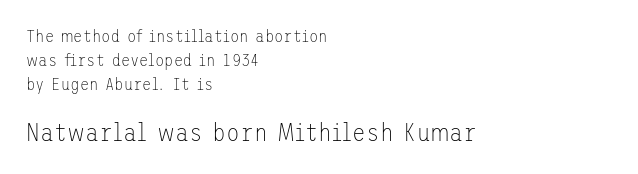
{"italic": "no", "bold": "no", "underline": "no", "align": "left", "line_spacing": "normal", "line_spacing_ratio": 1.42, "letter_spacing": "normal", "letter_spacing_em": 0.0, "larger_block": "second", "size_ratio": 1.47, "glyph_px": 25}
